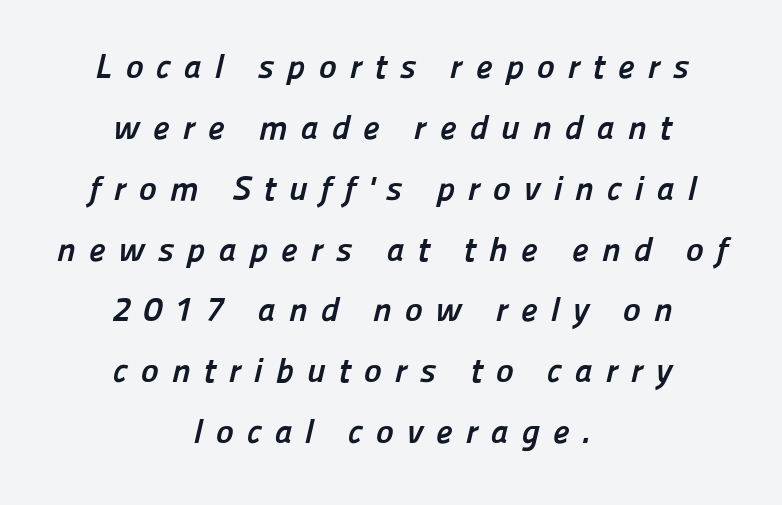
A typesetter would call this proportional, since set widths differ per character. Line starts and ends both wander, symmetrically. Notice how thick the strokes are: this is what a full bold looks like. The gap between lines stays unmarked. Short note: letters widely spaced.
